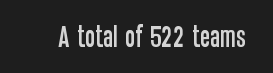
The image shows 24 px text type, upright; set normal letter spacing, not underlined.
